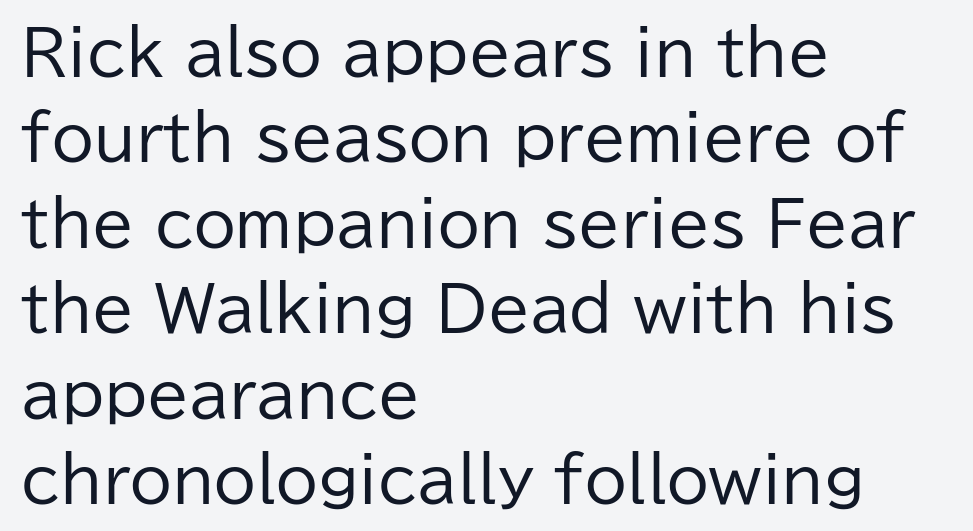
{"serif": "no", "italic": "no", "bold": "no", "weight": "regular", "width": "normal", "stroke_contrast": "low", "x_height": "medium", "monospaced": "no", "underline": "no", "align": "left", "line_spacing": "normal", "line_spacing_ratio": 1.4, "letter_spacing": "normal", "letter_spacing_em": 0.0, "glyph_px": 61}
